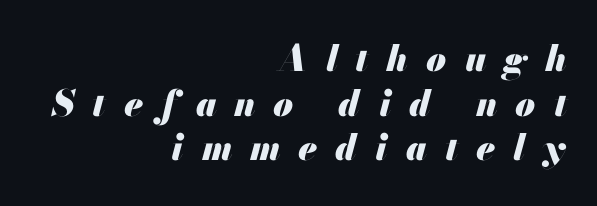
{"italic": "yes", "lean": "right", "slant_degrees": 13, "bold": "yes", "weight": "heavy", "width": "normal", "stroke_contrast": "medium", "x_height": "small", "monospaced": "no", "underline": "no", "align": "right", "line_spacing_ratio": 1.24, "letter_spacing": "wide", "letter_spacing_em": 0.5, "glyph_px": 36}
